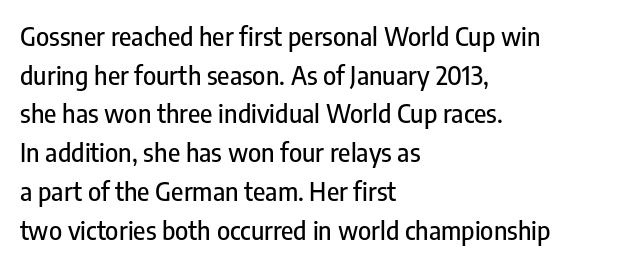
The image shows 25 px text type, upright; set left-aligned, normal line spacing (1.55x), normal letter spacing, not underlined.
